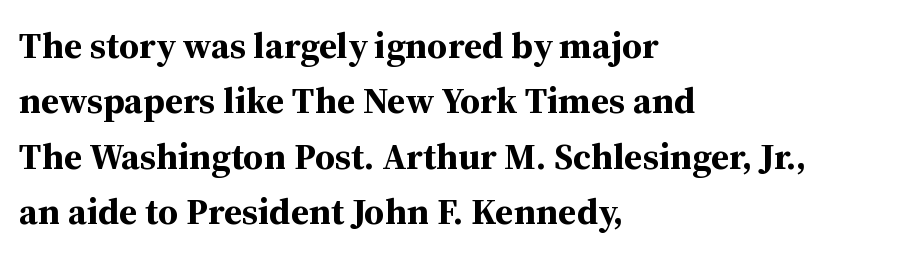
{"serif": "yes", "italic": "no", "bold": "yes", "weight": "bold", "width": "normal", "stroke_contrast": "medium", "x_height": "medium", "monospaced": "no", "underline": "no", "align": "left", "line_spacing": "normal", "line_spacing_ratio": 1.5, "letter_spacing": "normal", "letter_spacing_em": 0.0, "glyph_px": 37}
